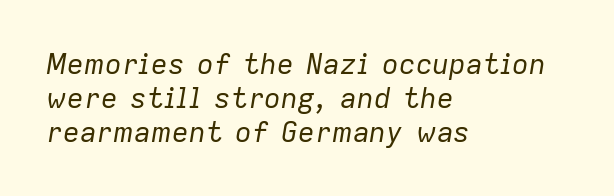
Q: Is the text bold? A: No.
Q: Is the text italic (slanted)? A: Yes, it leans right by about 9 degrees.
Q: Is the text underlined? A: No.
Q: How is the paragraph aligned? A: Left-aligned.
Q: Is the spacing between letters normal or unusually wide? A: Normal.
Q: Width (condensed, normal, or wide)? A: Normal.
Q: Stroke contrast? A: Low.
Q: x-height? A: Medium.
Q: Monospaced? A: No.
